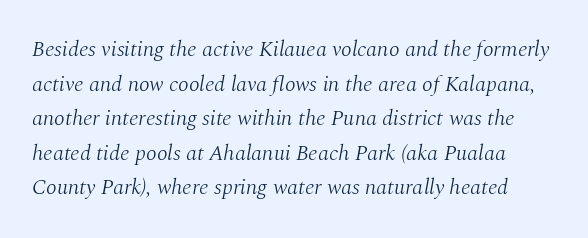
Honestly, there is no underline to notice here at all. Summary of weight: not heavy and not bold. Compared with typical paragraphs, the rows here are spaced about the same. The letterforms sit shoulder to shoulder at normal distance. An italicized treatment has been applied to the whole sample.
